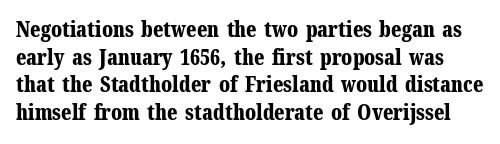
The image shows 21 px bold type, upright; set normal line spacing (1.32x), normal letter spacing, not underlined.
